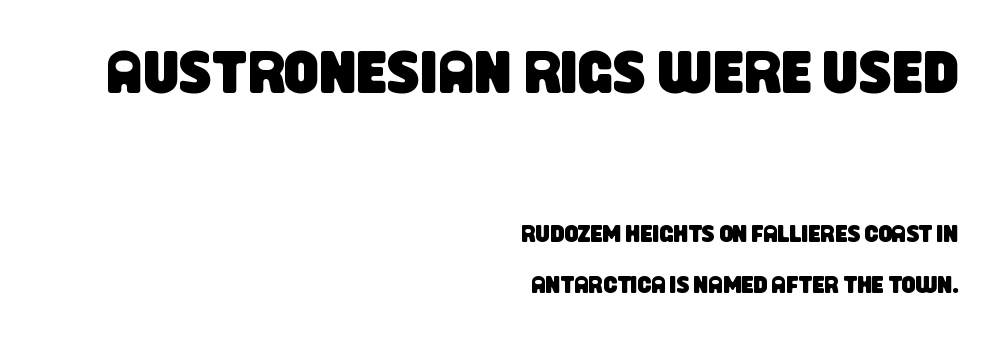
The image shows 61 px condensed sans-serif type; set right-aligned, loose line spacing (2.12x), normal letter spacing, not underlined; the first (top) block is 2.54x larger; low stroke contrast and a large x-height.
